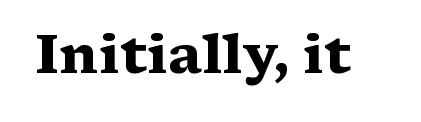
How heavy is the stroke? Heavy — this is a bold. The rendering uses natural spacing where letterforms have individual widths. Nobody drew a line under any word here. Italic? Not at all — the glyphs are vertical. The gaps between neighbouring characters are ordinary and unremarkable. Old-style or modern, the face here clearly has serifs.
